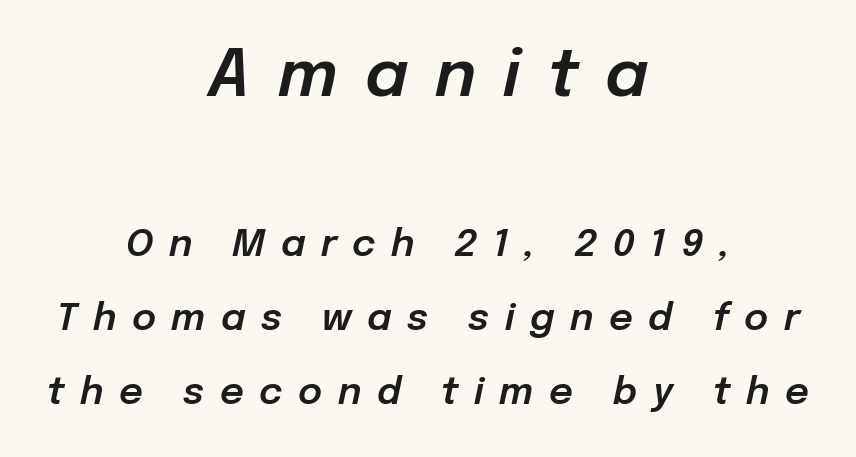
The image shows 65 px text type, italic (leaning right); set centered, loose line spacing (2.0x), unusually wide letter spacing (+0.42 em), not underlined; the first (top) block is 1.76x larger; low stroke contrast and a medium x-height.
